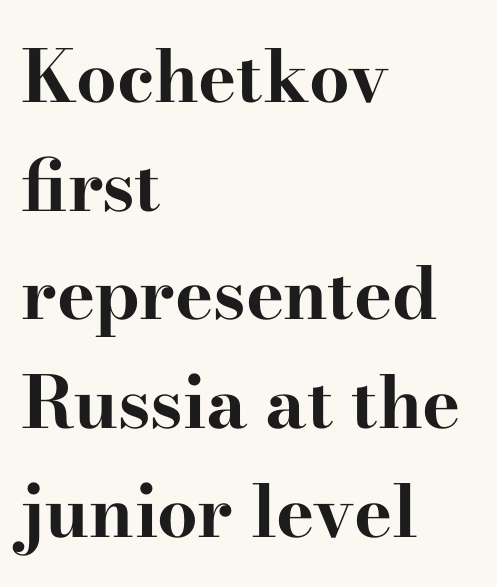
Q: Is the text bold? A: Yes.
Q: Is the text italic (slanted)? A: No, it is upright.
Q: Is the typeface a serif or a sans-serif typeface? A: Serif.
Q: Is the text underlined? A: No.
Q: How is the paragraph aligned? A: Left-aligned.
Q: Is the spacing between letters normal or unusually wide? A: Normal.
Q: Is the spacing between lines tight, normal or loose? A: Normal.
Q: Width (condensed, normal, or wide)? A: Wide.
Q: Stroke contrast? A: High.
Q: x-height? A: Small.
Q: Monospaced? A: No.
